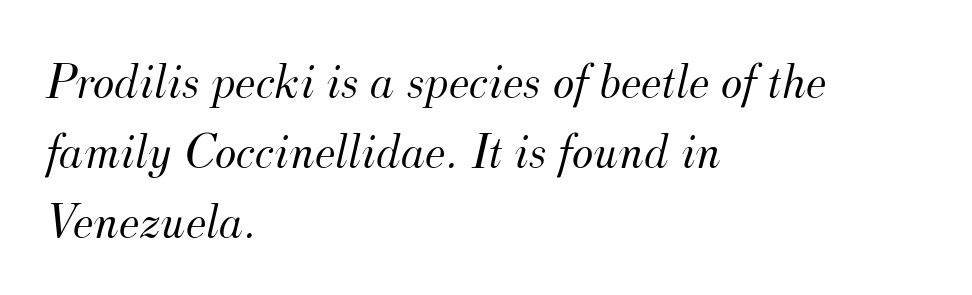
The rendering uses natural spacing where letterforms have individual widths. Are there feet on the stems? There are — it's a serif. The ragged edge is on the right, which tells us the setting is flush left. Each stroke keeps to a modest, everyday thickness or less. The lines sit at an ordinary, default distance from one another. Underline: absent.
